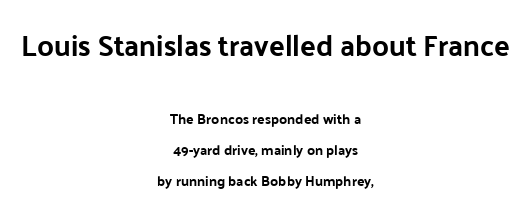
The image shows 29 px sans-serif type, upright; set centered, loose line spacing (2.23x), normal letter spacing, not underlined; the first (top) block is 2.07x larger; low stroke contrast and a medium x-height.
